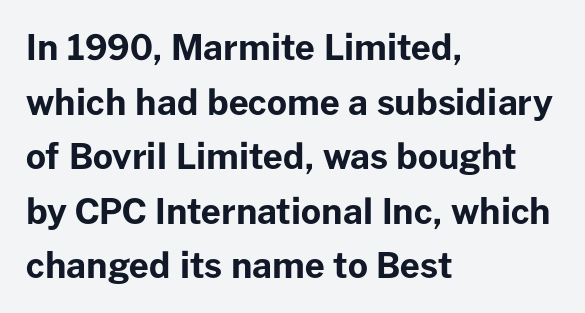
Students, this is bold: see how much ink each stroke carries. Type style note: lacks serifs. Quick note: interline space is typical. Just letters on the line, the space beneath them empty. Between one letter and the next there's only the usual sliver of space. This sample has the flowing, uneven cadence of proportional lettering.
